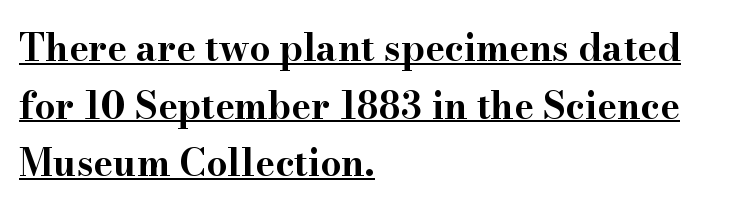
The image shows 37 px bold, wide serif type, upright; set left-aligned, normal line spacing (1.56x), normal letter spacing, underlined; high stroke contrast and a small x-height.
